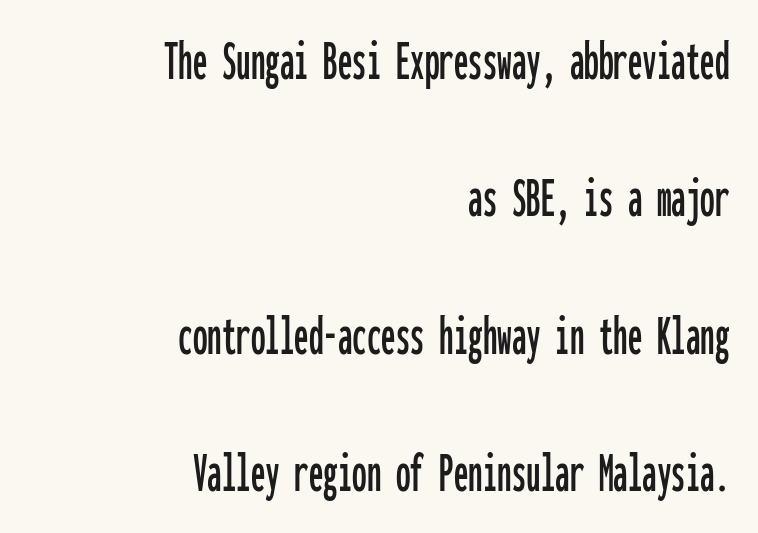
Standard letterfit; no display-style spreading of the glyphs. This sample has the even, mechanical cadence of fixed-width lettering. Casual observation: everything's shoved over to the right. The designer went with a sans here, leaving each stem footless. What's the leading like? Stretched, with rows far apart. The font's upright variant was chosen for this text.
